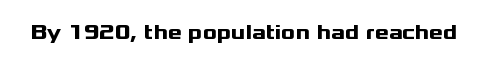
The image shows 21 px bold type, upright; set normal letter spacing, not underlined.
